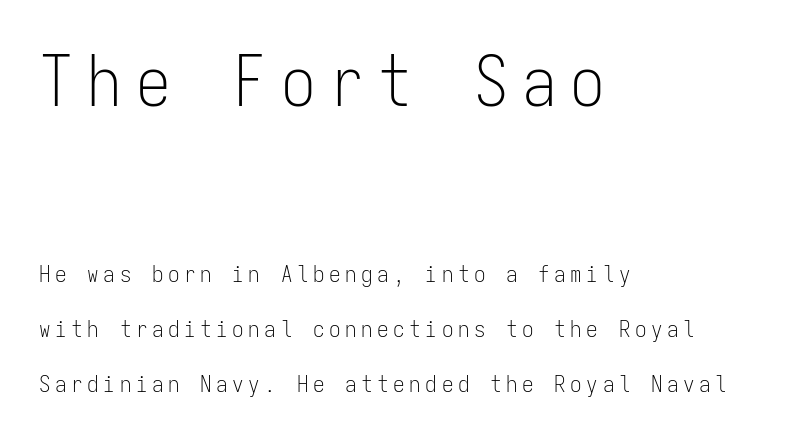
The image shows 69 px light, condensed sans-serif type, upright, monospaced; set left-aligned, loose line spacing (2.39x), unusually wide letter spacing (+0.2 em), not underlined; the first (top) block is 3.0x larger; low stroke contrast and a medium x-height.
